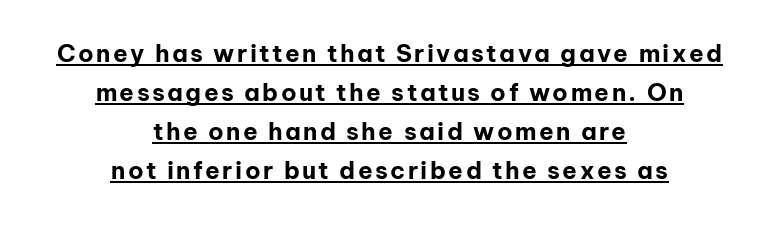
A dark, heavy texture on the line: the type is bold. A student would call this center alignment; a typographer would say set centered. This sample keeps an unexceptional amount of space between lines. The font's upright variant was chosen for this text. The passage shown is underscored from start to finish.
